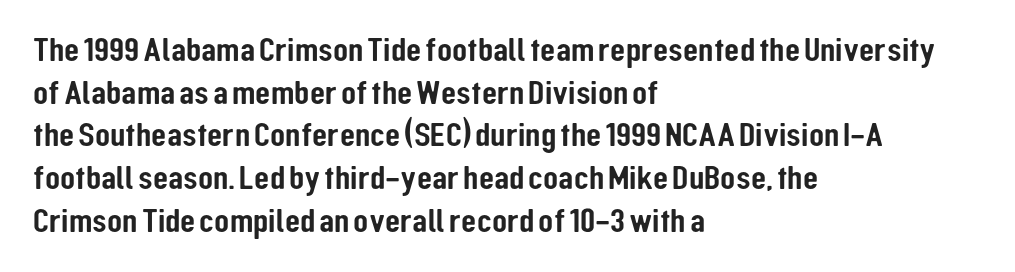
Q: Is the text italic (slanted)? A: No, it is upright.
Q: Is the typeface a serif or a sans-serif typeface? A: Sans-serif.
Q: Is the text underlined? A: No.
Q: How is the paragraph aligned? A: Left-aligned.
Q: Is the spacing between letters normal or unusually wide? A: Normal.
Q: Width (condensed, normal, or wide)? A: Condensed.
Q: Stroke contrast? A: Low.
Q: x-height? A: Medium.
Q: Monospaced? A: No.
